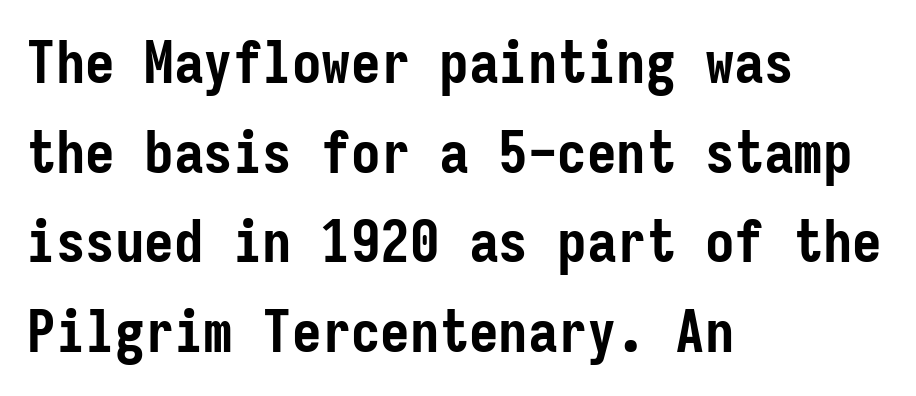
{"serif": "no", "italic": "no", "bold": "yes", "weight": "semibold", "width": "condensed", "stroke_contrast": "low", "x_height": "medium", "monospaced": "yes", "underline": "no", "align": "left", "line_spacing": "normal", "line_spacing_ratio": 1.52, "letter_spacing": "normal", "letter_spacing_em": 0.0, "glyph_px": 59}
